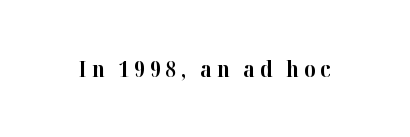
Chunky letters — that's bold for sure. The typography opts for an upright posture over an oblique one. This rendering widens character spacing well past its baseline value. The gap between lines stays unmarked.
